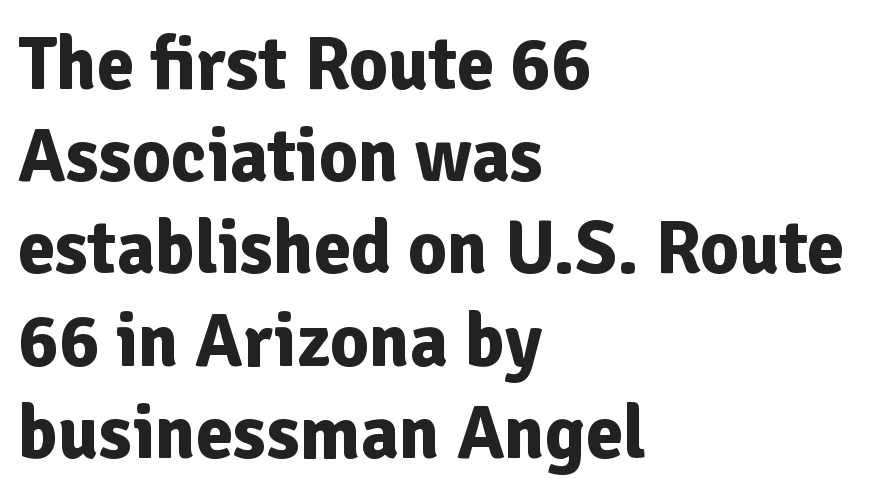
Notice how thick the strokes are: this is what a full bold looks like. Type without underlining. Honestly, the letter spacing is just normal — you wouldn't notice it. Nope, not italic — everything's standing straight.
